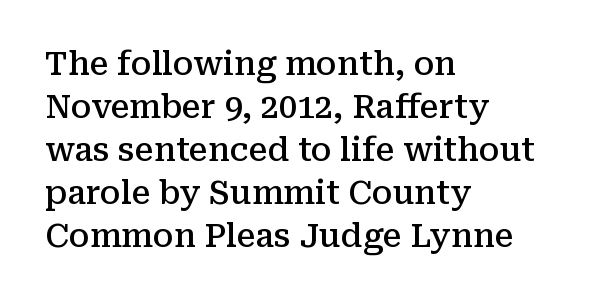
The image shows 32 px semibold serif type, upright; set left-aligned, normal line spacing (1.34x), normal letter spacing, not underlined; medium stroke contrast and a medium x-height.
